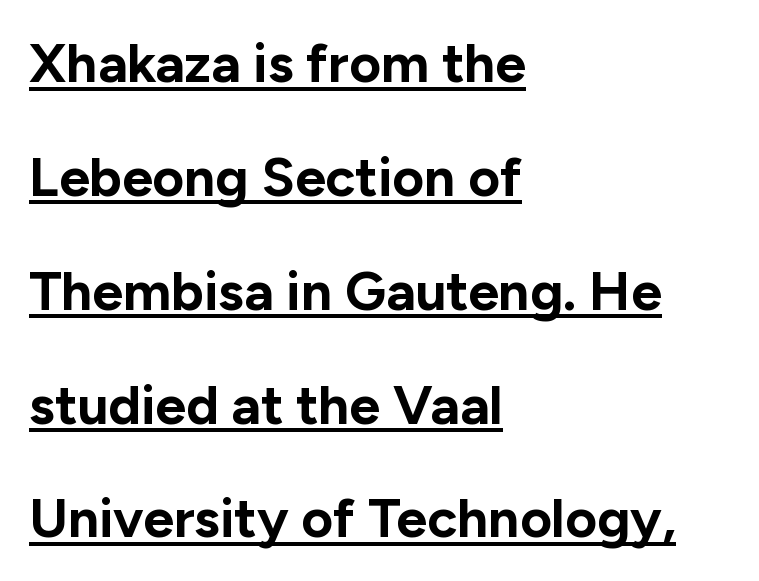
Q: Is the text bold? A: Yes.
Q: Is the text italic (slanted)? A: No, it is upright.
Q: Is the typeface a serif or a sans-serif typeface? A: Sans-serif.
Q: Is the text underlined? A: Yes.
Q: How is the paragraph aligned? A: Left-aligned.
Q: Is the spacing between letters normal or unusually wide? A: Normal.
Q: Is the spacing between lines tight, normal or loose? A: Loose.
Q: Width (condensed, normal, or wide)? A: Normal.
Q: Stroke contrast? A: Low.
Q: x-height? A: Medium.
Q: Monospaced? A: No.
